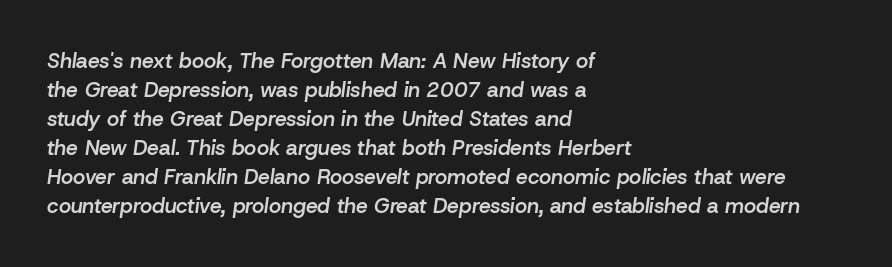
{"italic": "yes", "lean": "right", "slant_degrees": 8, "bold": "semi", "underline": "no", "align": "left", "line_spacing": "normal", "line_spacing_ratio": 1.38, "letter_spacing": "normal", "letter_spacing_em": 0.0, "glyph_px": 21}
